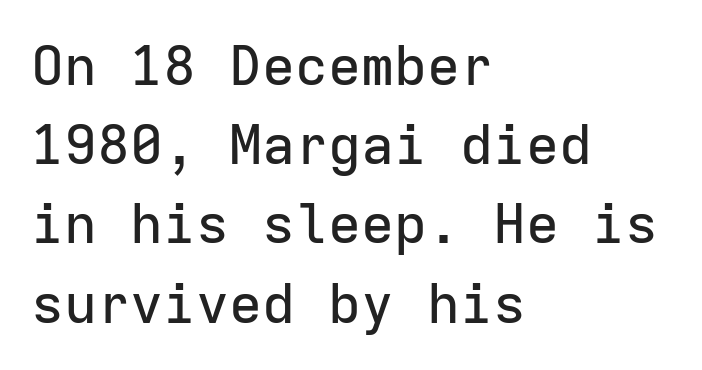
Font category for this specimen: sans-serif. The type is set solid horizontally, with unmodified tracking. Vertical spacing — default. Nobody drew a line under any word here. Each line starts at the same left margin while the right side varies.
